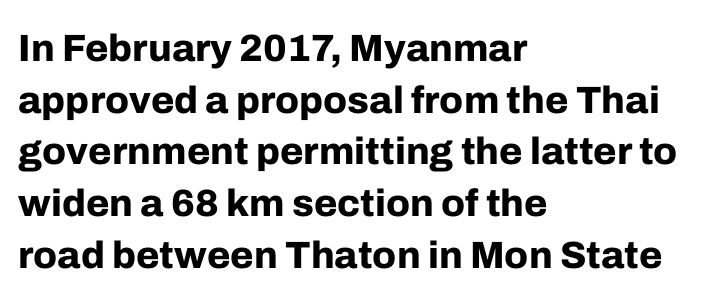
Q: Is the text bold? A: Yes.
Q: Is the text italic (slanted)? A: No, it is upright.
Q: Is the typeface a serif or a sans-serif typeface? A: Sans-serif.
Q: Is the text underlined? A: No.
Q: How is the paragraph aligned? A: Left-aligned.
Q: Is the spacing between letters normal or unusually wide? A: Normal.
Q: Is the spacing between lines tight, normal or loose? A: Normal.
Q: Width (condensed, normal, or wide)? A: Normal.
Q: Stroke contrast? A: Low.
Q: x-height? A: Medium.
Q: Monospaced? A: No.
